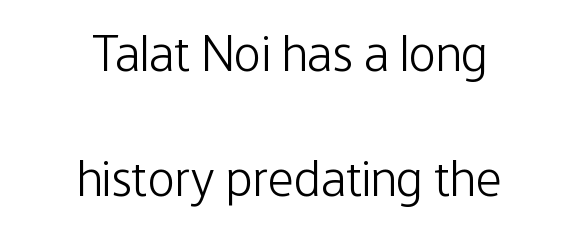
Q: Is the text bold? A: No.
Q: Is the text italic (slanted)? A: No, it is upright.
Q: Is the typeface a serif or a sans-serif typeface? A: Sans-serif.
Q: Is the text underlined? A: No.
Q: How is the paragraph aligned? A: Centered.
Q: Is the spacing between letters normal or unusually wide? A: Normal.
Q: Is the spacing between lines tight, normal or loose? A: Loose.
Q: Width (condensed, normal, or wide)? A: Condensed.
Q: Stroke contrast? A: Low.
Q: x-height? A: Medium.
Q: Monospaced? A: No.
